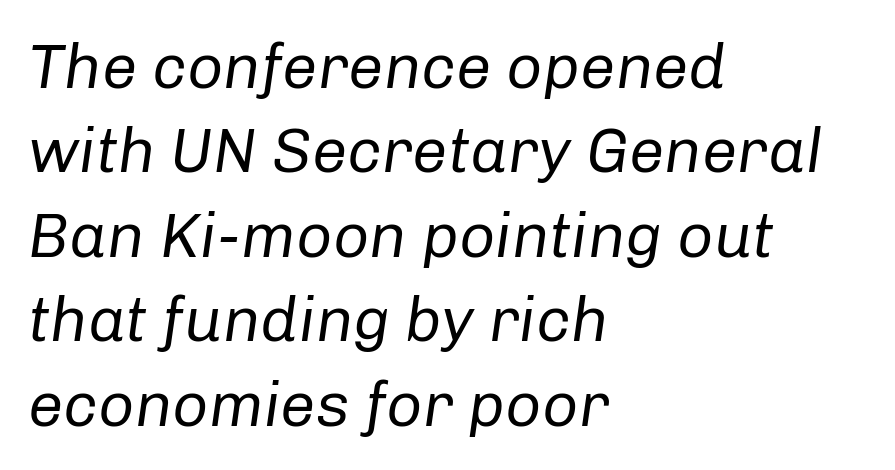
The image shows 63 px regular-weight type, italic (leaning right); set left-aligned, normal line spacing (1.34x), normal letter spacing, not underlined; low stroke contrast and a medium x-height.
